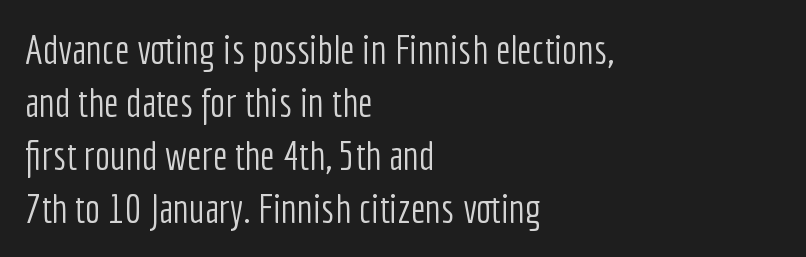
No word sits above an underline. Whoever set this chose a conventional vertical rhythm. The weight tops out at a normal text grade. Note the varied advance widths — an 'i' is clearly narrower than an 'm'. Which margin do the lines hug? The left one — the right edge is uneven.
